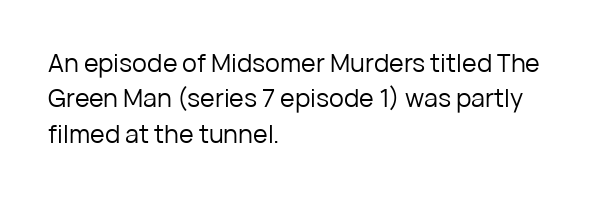
Plain, unruled lines of type. Is the type heavy? It reads as light-to-regular instead. Interline gaps are of average width in this sample. In terms of posture, this sample is upright. These lines are set flush left with a ragged right edge. Nothing unusual about the tracking: characters are spaced as the font intends.
